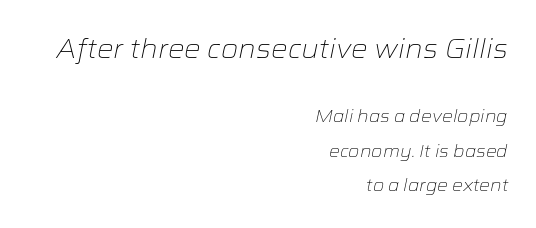
Q: Is the text bold? A: No.
Q: Is the text italic (slanted)? A: Yes, it leans right by about 12 degrees.
Q: Is the text underlined? A: No.
Q: How is the paragraph aligned? A: Right-aligned.
Q: Is the spacing between letters normal or unusually wide? A: Normal.
Q: Is the spacing between lines tight, normal or loose? A: Loose.
Q: Which block of text is set in a larger size, the first (top) or the second (bottom)? A: The first (top) one.
